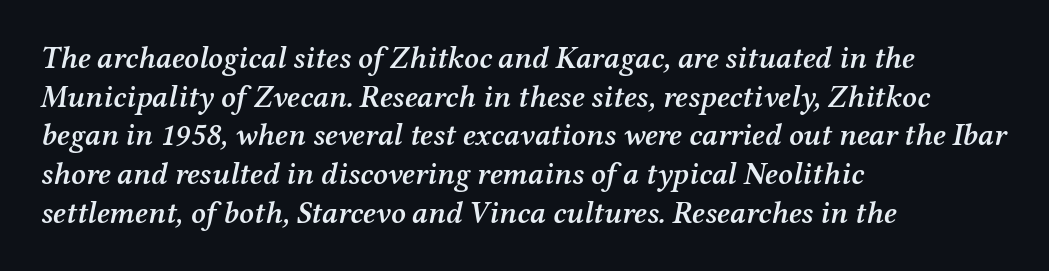
Q: Is the text bold? A: Semi-bold.
Q: Is the text italic (slanted)? A: Yes, it leans right by about 12 degrees.
Q: Is the typeface a serif or a sans-serif typeface? A: Serif.
Q: Is the text underlined? A: No.
Q: How is the paragraph aligned? A: Left-aligned.
Q: Is the spacing between letters normal or unusually wide? A: Normal.
Q: Is the spacing between lines tight, normal or loose? A: Normal.
Q: Width (condensed, normal, or wide)? A: Normal.
Q: Stroke contrast? A: Medium.
Q: x-height? A: Medium.
Q: Monospaced? A: No.
